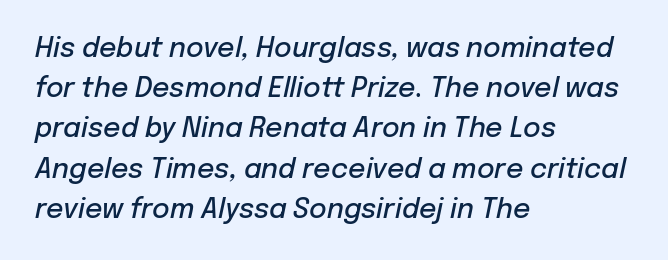
{"italic": "yes", "lean": "right", "slant_degrees": 12, "bold": "semi", "underline": "no", "align": "left", "line_spacing": "normal", "line_spacing_ratio": 1.49, "letter_spacing": "normal", "letter_spacing_em": 0.0, "glyph_px": 27}
